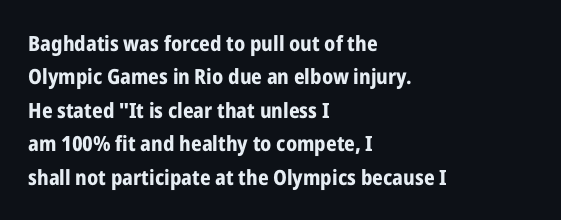
{"italic": "no", "bold": "yes", "underline": "no", "align": "left", "line_spacing": "normal", "line_spacing_ratio": 1.59, "letter_spacing": "normal", "letter_spacing_em": 0.0, "glyph_px": 21}
